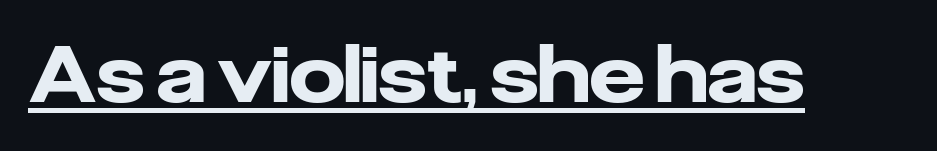
Q: Is the text bold? A: Yes.
Q: Is the text italic (slanted)? A: No, it is upright.
Q: Is the typeface a serif or a sans-serif typeface? A: Sans-serif.
Q: Is the text underlined? A: Yes.
Q: Is the spacing between letters normal or unusually wide? A: Normal.
Q: Width (condensed, normal, or wide)? A: Normal.
Q: Stroke contrast? A: Low.
Q: x-height? A: Medium.
Q: Monospaced? A: No.
